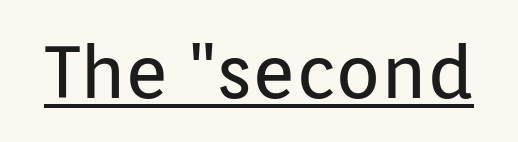
The image shows 74 px regular-weight sans-serif type, upright; set normal letter spacing, underlined; low stroke contrast and a medium x-height.
